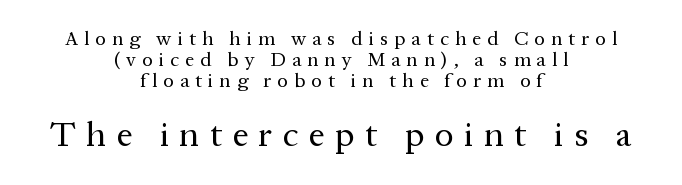
Q: Is the text bold? A: No.
Q: Is the text italic (slanted)? A: No, it is upright.
Q: Is the typeface a serif or a sans-serif typeface? A: Serif.
Q: Is the text underlined? A: No.
Q: How is the paragraph aligned? A: Centered.
Q: Is the spacing between letters normal or unusually wide? A: Unusually wide.
Q: Is the spacing between lines tight, normal or loose? A: Tight.
Q: Which block of text is set in a larger size, the first (top) or the second (bottom)? A: The second (bottom) one.
Q: Width (condensed, normal, or wide)? A: Normal.
Q: Stroke contrast? A: Medium.
Q: x-height? A: Medium.
Q: Monospaced? A: No.
